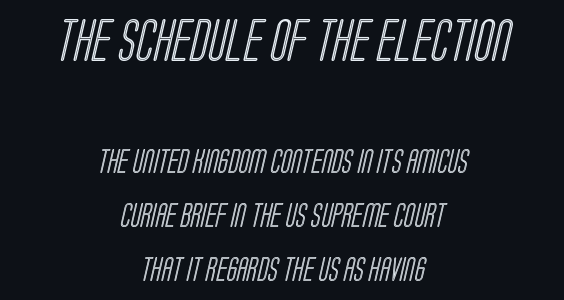
Q: Is the text underlined? A: No.
Q: How is the paragraph aligned? A: Centered.
Q: Is the spacing between letters normal or unusually wide? A: Normal.
Q: Is the spacing between lines tight, normal or loose? A: Loose.
Q: Which block of text is set in a larger size, the first (top) or the second (bottom)? A: The first (top) one.
Q: Width (condensed, normal, or wide)? A: Condensed.
Q: x-height? A: Large.
Q: Monospaced? A: No.
